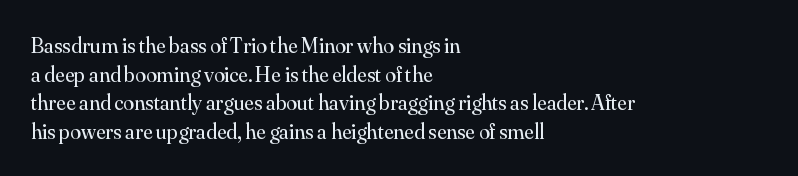
{"italic": "no", "bold": "no", "underline": "no", "align": "left", "line_spacing": "normal", "line_spacing_ratio": 1.3, "letter_spacing": "normal", "letter_spacing_em": 0.0, "glyph_px": 22}
